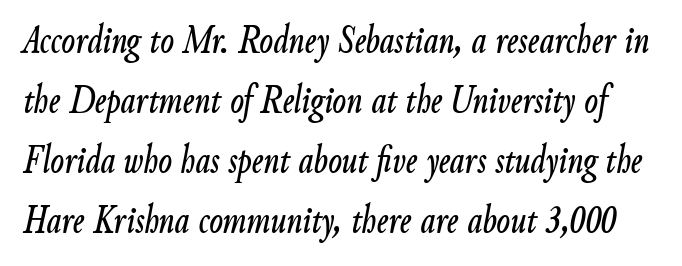
Q: Is the text italic (slanted)? A: Yes, it leans right by about 9 degrees.
Q: Is the text underlined? A: No.
Q: Is the spacing between letters normal or unusually wide? A: Normal.
Q: Is the spacing between lines tight, normal or loose? A: Normal.
Q: Width (condensed, normal, or wide)? A: Condensed.
Q: Stroke contrast? A: Low.
Q: x-height? A: Small.
Q: Monospaced? A: No.
